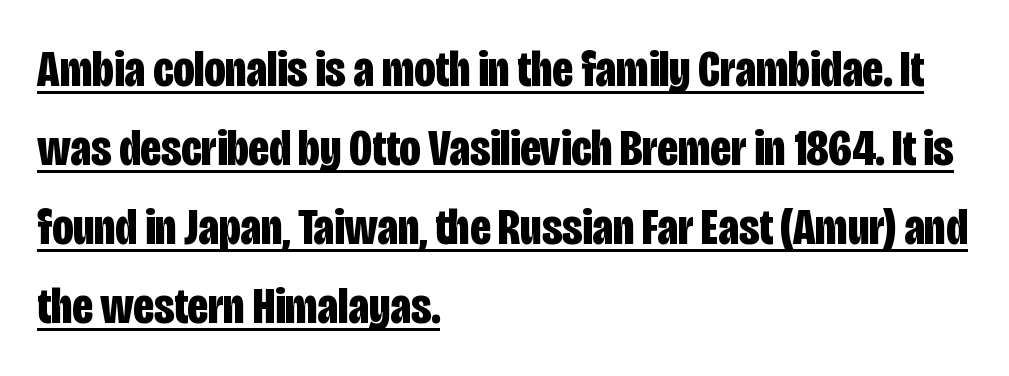
Q: Is the text bold? A: Yes.
Q: Is the text italic (slanted)? A: No, it is upright.
Q: Is the typeface a serif or a sans-serif typeface? A: Sans-serif.
Q: Is the text underlined? A: Yes.
Q: How is the paragraph aligned? A: Left-aligned.
Q: Is the spacing between letters normal or unusually wide? A: Normal.
Q: Is the spacing between lines tight, normal or loose? A: Normal.
Q: Width (condensed, normal, or wide)? A: Condensed.
Q: Stroke contrast? A: Low.
Q: x-height? A: Large.
Q: Monospaced? A: No.
